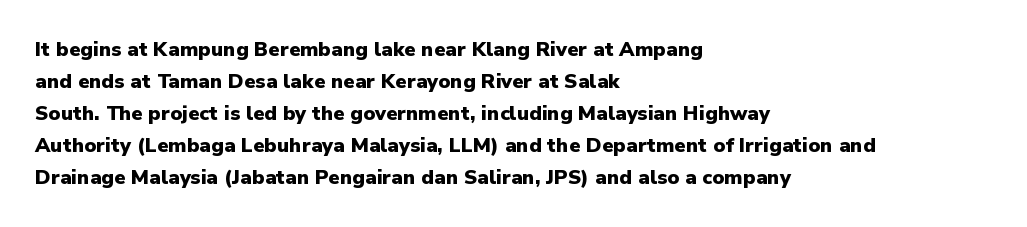
The image shows 20 px bold type, upright; set left-aligned, normal line spacing (1.6x), normal letter spacing, not underlined.
